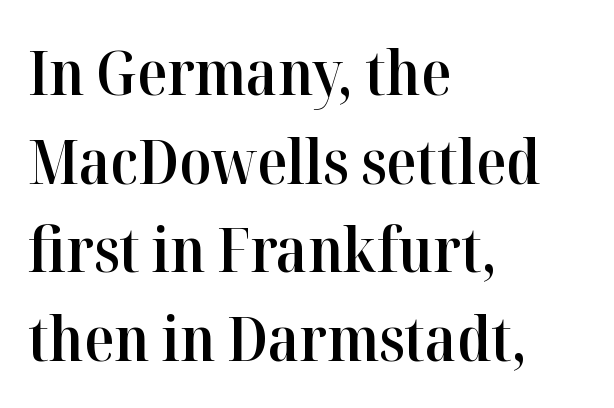
The image shows 62 px semibold serif type, upright; set left-aligned, normal line spacing (1.43x), normal letter spacing, not underlined; high stroke contrast and a medium x-height.
